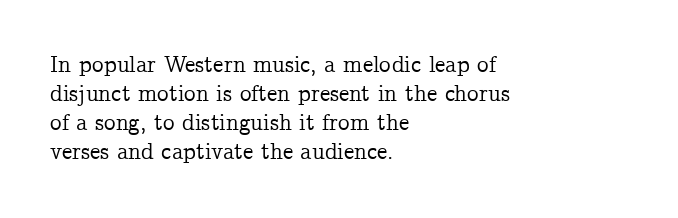
Posture: straight, roman, zero tilt. The passage shown is not underscored anywhere. The rendering anchors every line to the left-hand side. The gaps between neighbouring characters are ordinary and unremarkable.
